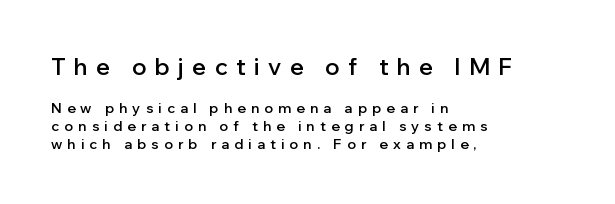
{"italic": "no", "bold": "semi", "underline": "no", "align": "left", "line_spacing": "normal", "line_spacing_ratio": 1.26, "letter_spacing": "wide", "letter_spacing_em": 0.37, "larger_block": "first", "size_ratio": 1.64, "glyph_px": 23}
